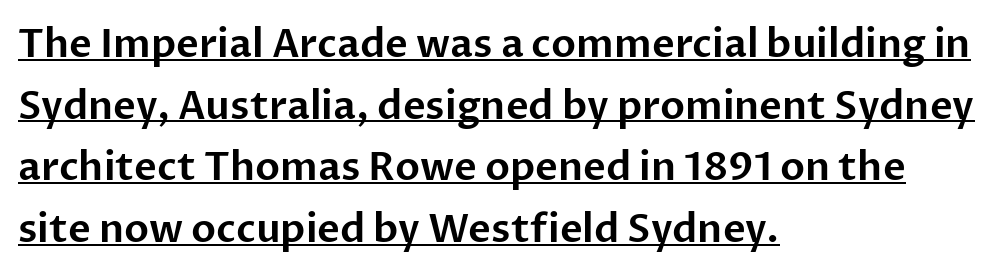
The image shows 39 px sans-serif type, upright; set left-aligned, normal line spacing (1.58x), normal letter spacing, underlined; low stroke contrast and a medium x-height.
